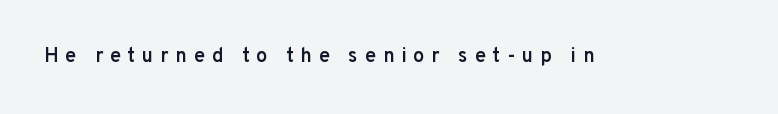
Tracking value appears strongly positive — letters spread wide. Just letters on the line, the space beneath them empty. Does the weight exceed regular? Yes, but only to semibold. Unlike italic type, these characters show no tilt at all.
